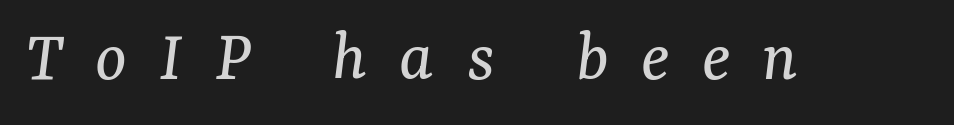
Observe the wide spacing: letters keep a clear distance from each other. Emphasis-style slanted type is in use. The face used here is proportionally spaced, like ordinary book or web type. The text was rendered using a seriffed face with decorative stroke endings. Counters stay open thanks to moderate or lighter strokes.
